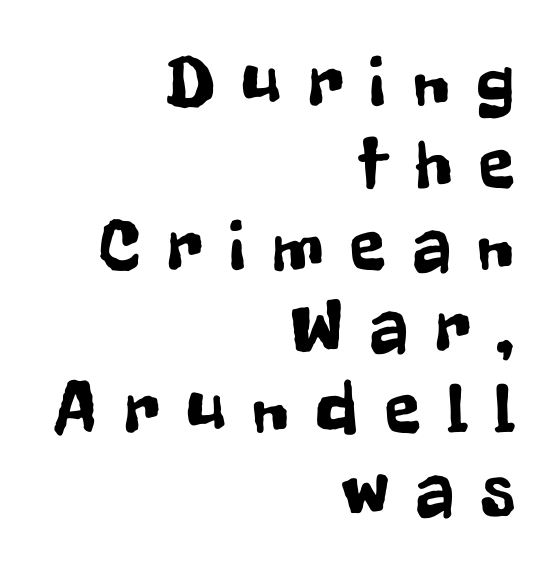
A typesetter would label this face a sans. Every stem runs plumb, perpendicular to the baseline. The passage is arranged like a letterhead date or caption credit — flush right. Clear beneath every line of the passage.
